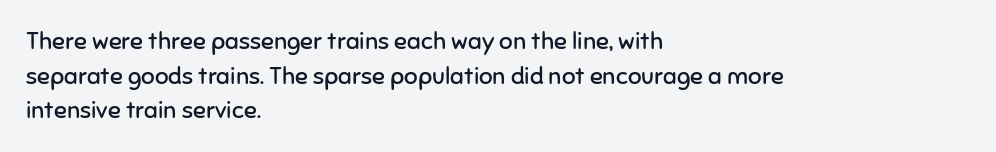
Regarding leading, the lines here are spaced in the standard way. The letters look calm and open, with moderate or lighter stems. Layout note: lines flush left. The rendering keeps characters at their native spacing. The lettering stays uniformly vertical, giving the passage a roman look. Underline: absent.
